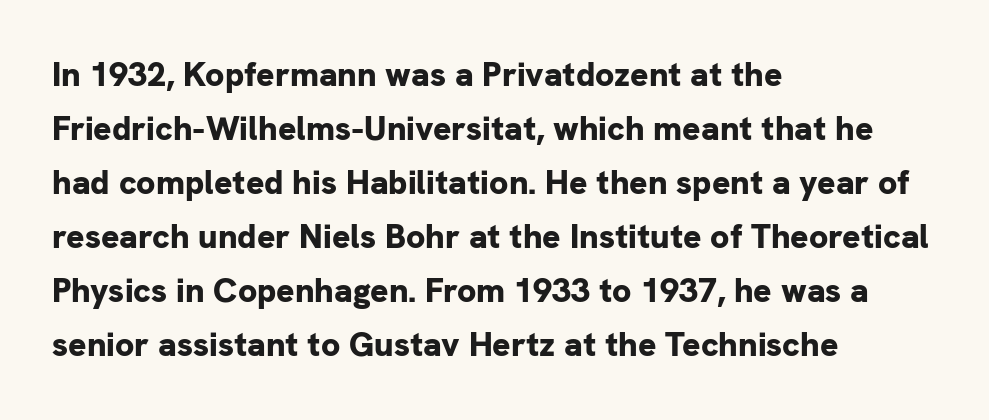
Q: Is the text bold? A: Yes.
Q: Is the text italic (slanted)? A: No, it is upright.
Q: Is the typeface a serif or a sans-serif typeface? A: Sans-serif.
Q: Is the text underlined? A: No.
Q: How is the paragraph aligned? A: Left-aligned.
Q: Is the spacing between letters normal or unusually wide? A: Normal.
Q: Is the spacing between lines tight, normal or loose? A: Normal.
Q: Width (condensed, normal, or wide)? A: Normal.
Q: Stroke contrast? A: Low.
Q: x-height? A: Medium.
Q: Monospaced? A: No.
